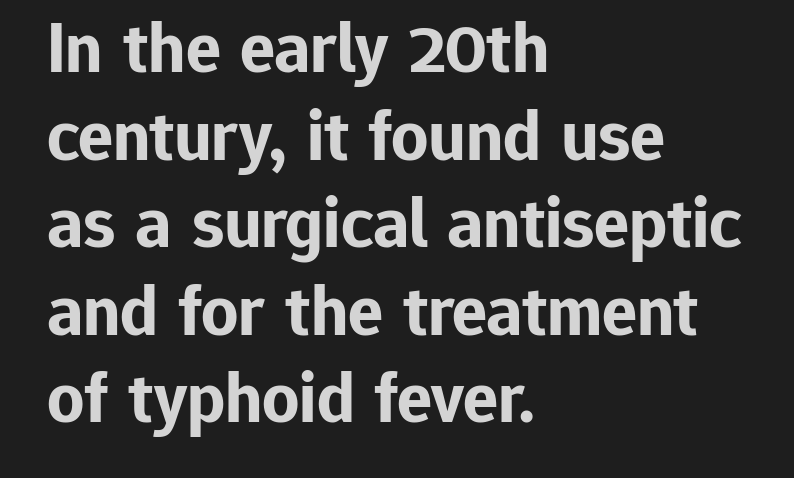
There is no visible air inserted between adjacent glyphs. Layout note: lines flush left. The foot of each line stays bare and open. Typesetter's note: full bold, strokes at maximum text heaviness. Note the varied advance widths — an 'i' is clearly narrower than an 'm'. A typesetter would mark this as roman, not italic.
